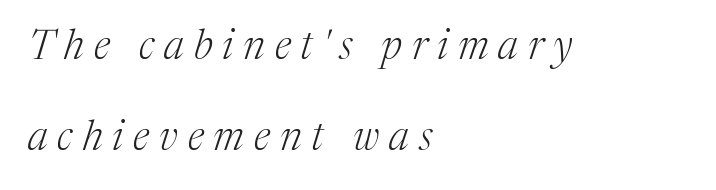
The image shows 41 px light serif type, italic (leaning right); set left-aligned, loose line spacing (2.22x), unusually wide letter spacing (+0.24 em), not underlined; medium stroke contrast and a medium x-height.
